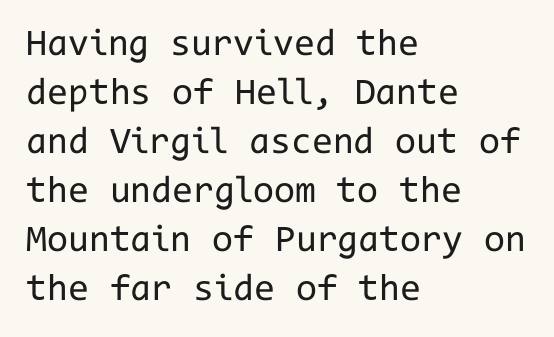
Q: Is the text bold? A: No.
Q: Is the text italic (slanted)? A: No, it is upright.
Q: Is the typeface a serif or a sans-serif typeface? A: Sans-serif.
Q: Is the text underlined? A: No.
Q: How is the paragraph aligned? A: Left-aligned.
Q: Is the spacing between letters normal or unusually wide? A: Normal.
Q: Is the spacing between lines tight, normal or loose? A: Normal.
Q: Width (condensed, normal, or wide)? A: Normal.
Q: Stroke contrast? A: Low.
Q: x-height? A: Medium.
Q: Monospaced? A: Yes.
